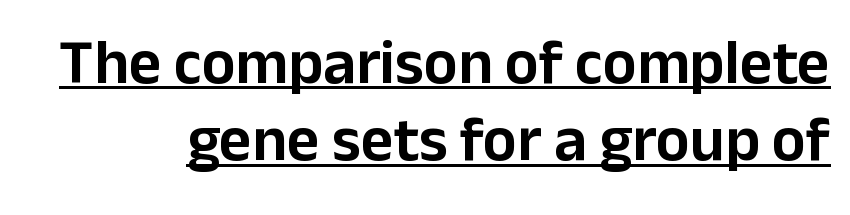
{"serif": "no", "italic": "no", "width": "normal", "stroke_contrast": "low", "x_height": "medium", "monospaced": "no", "underline": "yes", "line_spacing_ratio": 1.23, "letter_spacing": "normal", "letter_spacing_em": 0.0, "glyph_px": 63}
